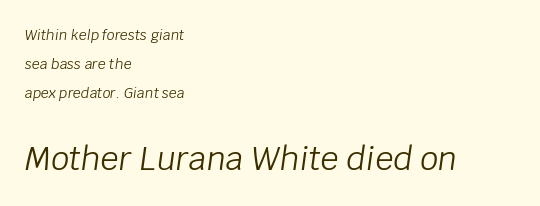
The image shows 32 px light type, italic (leaning right); set left-aligned, loose line spacing (2.06x), normal letter spacing, not underlined; the second (bottom) block is 2.29x larger; low stroke contrast and a large x-height.
